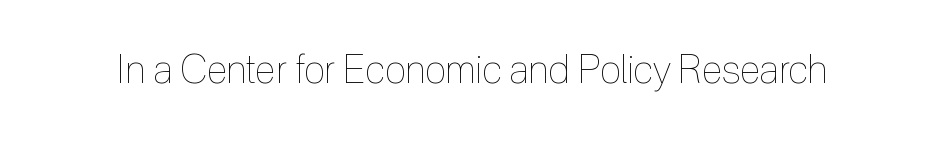
Q: Is the text bold? A: No.
Q: Is the text italic (slanted)? A: No, it is upright.
Q: Is the text underlined? A: No.
Q: Is the spacing between letters normal or unusually wide? A: Normal.
Q: Width (condensed, normal, or wide)? A: Condensed.
Q: x-height? A: Medium.
Q: Monospaced? A: No.
